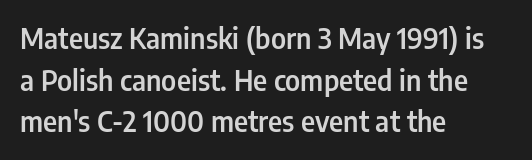
Italic? Not at all — the glyphs are vertical. There is no visible air inserted between adjacent glyphs. The leading is moderate, giving the passage an even texture. Honestly, there is no underline to notice here at all.
